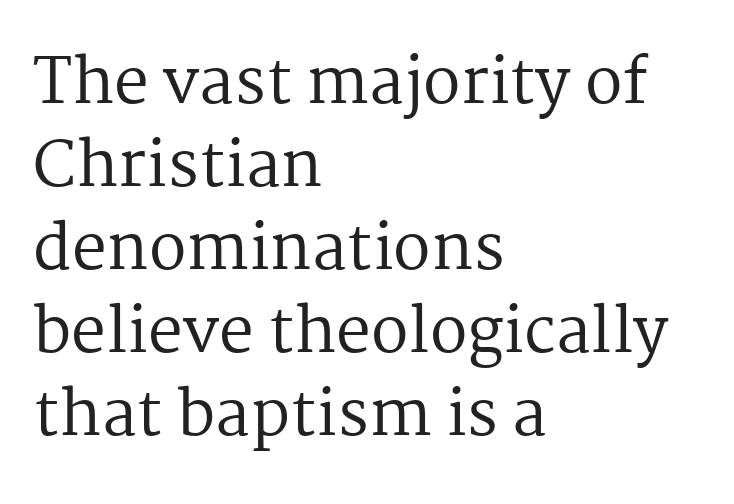
Q: Is the text bold? A: No.
Q: Is the text italic (slanted)? A: No, it is upright.
Q: Is the typeface a serif or a sans-serif typeface? A: Serif.
Q: Is the text underlined? A: No.
Q: How is the paragraph aligned? A: Left-aligned.
Q: Is the spacing between letters normal or unusually wide? A: Normal.
Q: Is the spacing between lines tight, normal or loose? A: Normal.
Q: Width (condensed, normal, or wide)? A: Normal.
Q: Stroke contrast? A: Medium.
Q: x-height? A: Medium.
Q: Monospaced? A: No.
